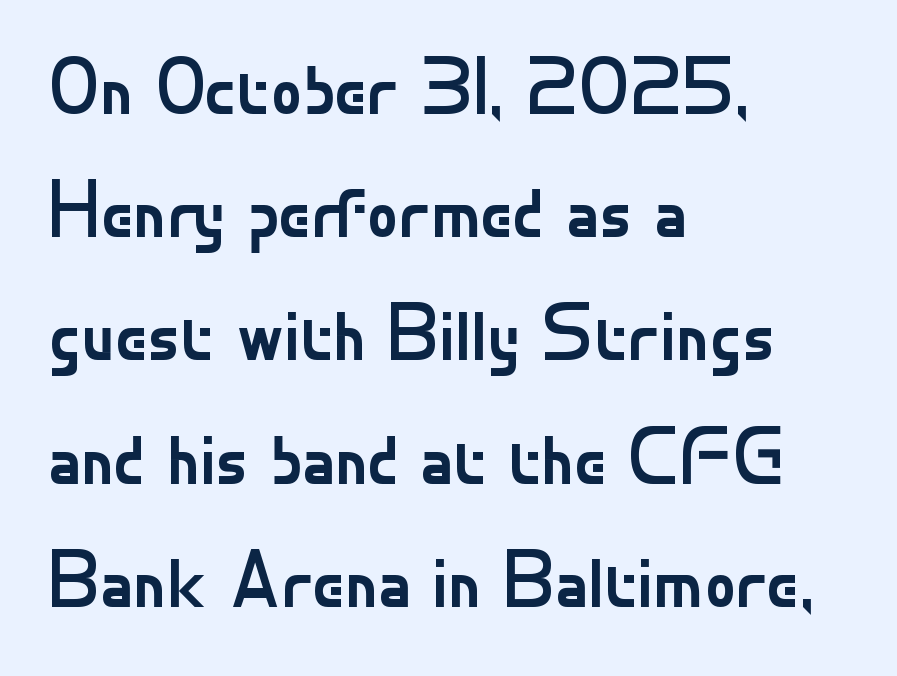
Q: Is the text bold? A: No.
Q: Is the text italic (slanted)? A: No, it is upright.
Q: Is the typeface a serif or a sans-serif typeface? A: Sans-serif.
Q: Is the text underlined? A: No.
Q: How is the paragraph aligned? A: Left-aligned.
Q: Is the spacing between letters normal or unusually wide? A: Normal.
Q: Is the spacing between lines tight, normal or loose? A: Normal.
Q: Width (condensed, normal, or wide)? A: Normal.
Q: Stroke contrast? A: Low.
Q: x-height? A: Small.
Q: Monospaced? A: No.
